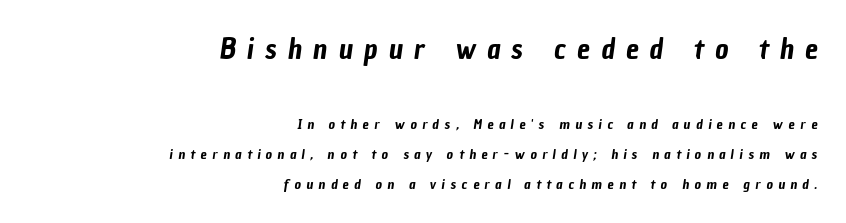
{"serif": "no", "width": "condensed", "stroke_contrast": "low", "x_height": "medium", "monospaced": "no", "underline": "no", "align": "right", "line_spacing": "loose", "line_spacing_ratio": 2.13, "letter_spacing": "wide", "letter_spacing_em": 0.39, "larger_block": "first", "size_ratio": 2.07, "glyph_px": 29}
